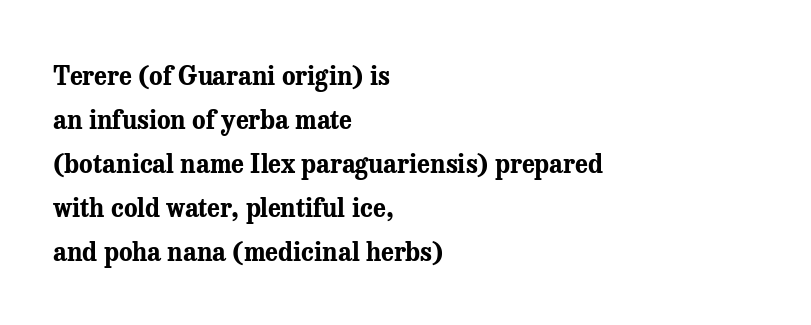
{"italic": "no", "bold": "yes", "underline": "no", "align": "left", "line_spacing_ratio": 1.76, "letter_spacing": "normal", "letter_spacing_em": 0.0, "glyph_px": 25}
